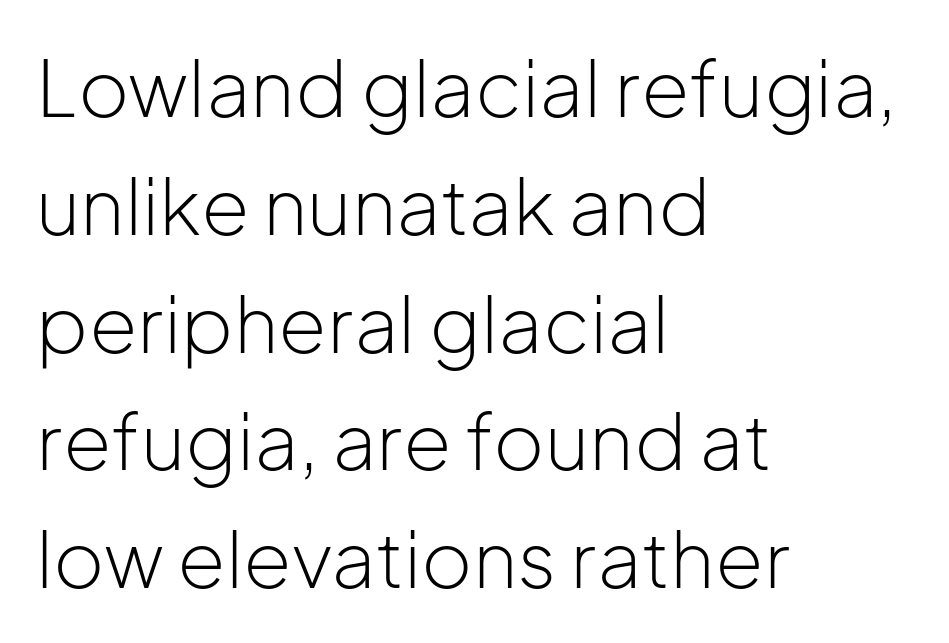
The image shows 78 px light sans-serif type, upright; set left-aligned, normal line spacing (1.51x), normal letter spacing, not underlined; low stroke contrast and a medium x-height.
